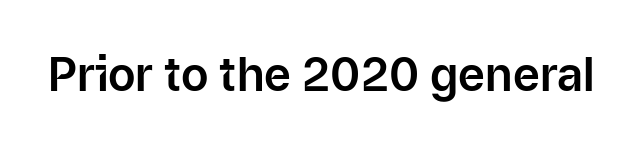
Nope, not italic — everything's standing straight. There is no visible air inserted between adjacent glyphs. A typesetter would label this face a sans. This rendering features lettering with no underline.
